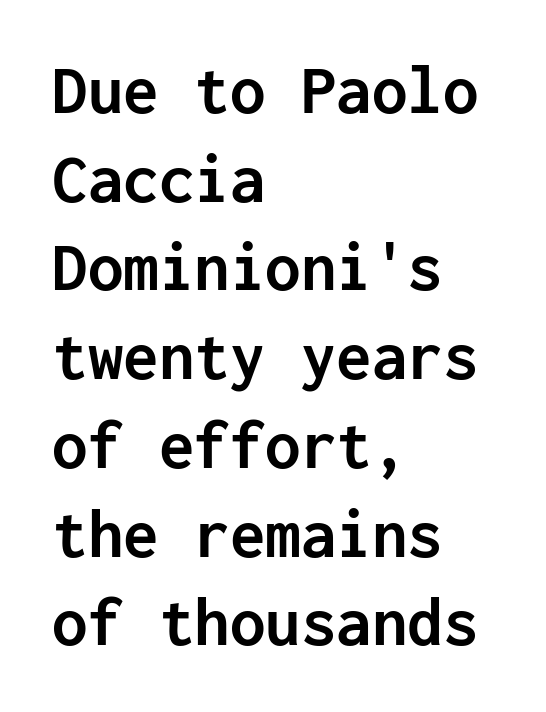
The rendering shows plain stroke endings on the letterforms — a sans-serif design. The gap between lines stays unmarked. One-word summary of the alignment: left. If you drew a line through each stem, it would be perfectly vertical. Do the characters align in a grid? Yes, the font is monospaced. Tracking here is standard; glyphs follow each other at the usual distance.
